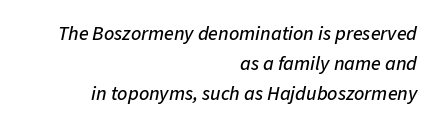
{"italic": "yes", "lean": "right", "slant_degrees": 11, "underline": "no", "align": "right", "line_spacing": "normal", "line_spacing_ratio": 1.51, "letter_spacing": "normal", "letter_spacing_em": 0.0, "glyph_px": 20}
